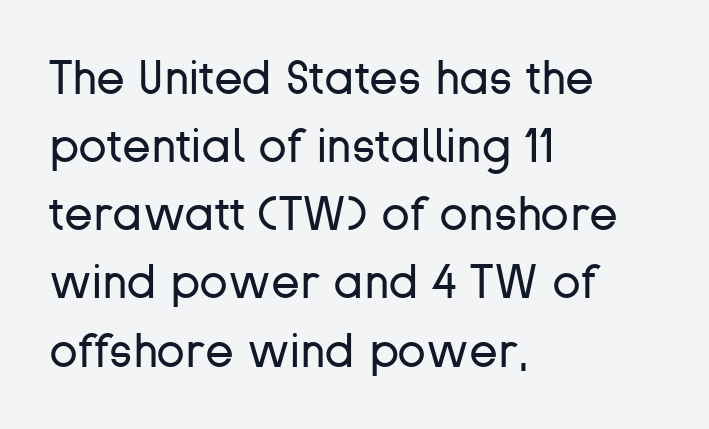
The image shows 47 px regular-weight sans-serif type, upright; set left-aligned, normal line spacing (1.45x), normal letter spacing, not underlined; low stroke contrast and a medium x-height.
